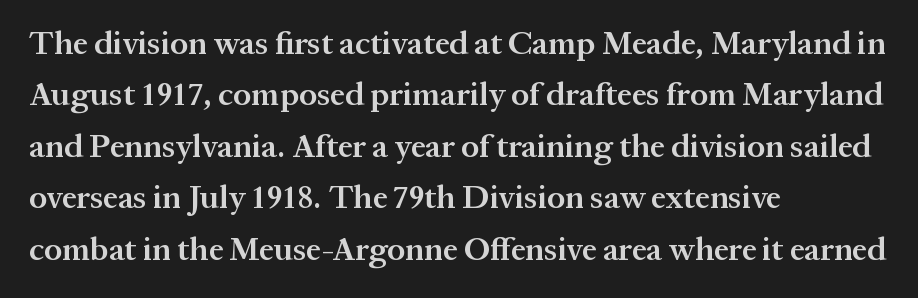
{"serif": "yes", "italic": "no", "bold": "semi", "weight": "semibold", "width": "normal", "stroke_contrast": "medium", "x_height": "medium", "monospaced": "no", "underline": "no", "align": "left", "line_spacing": "normal", "line_spacing_ratio": 1.56, "letter_spacing": "normal", "letter_spacing_em": 0.0, "glyph_px": 33}
